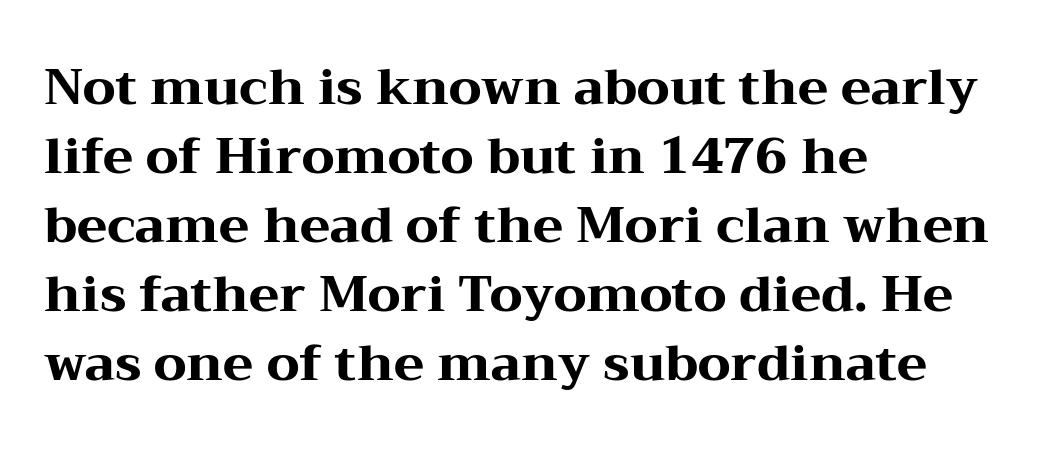
A classic flush-left, rag-right setting is used for this passage. The rendering uses a moderate line-height, typical for paragraphs. Letter spacing: default. Quick note: underline off. Note the varied advance widths — an 'i' is clearly narrower than an 'm'.
